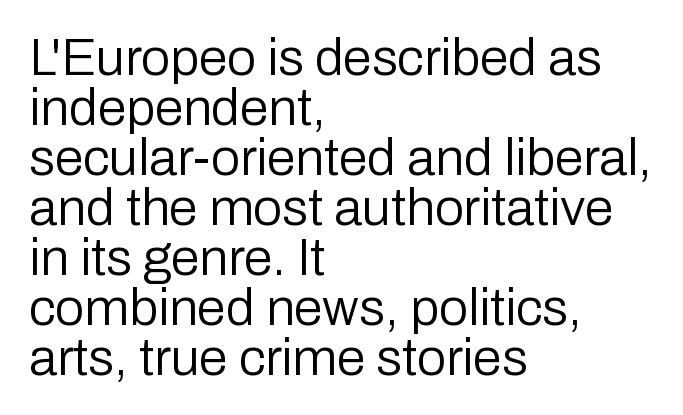
Line beginnings align vertically; line endings do not. Anything drawn beneath the words? Only blank space. A typesetter would call this zero additional tracking. The glyphs in this specimen are sans serif. These lines were composed using upright roman letters. You could barely slide anything between these rows.
